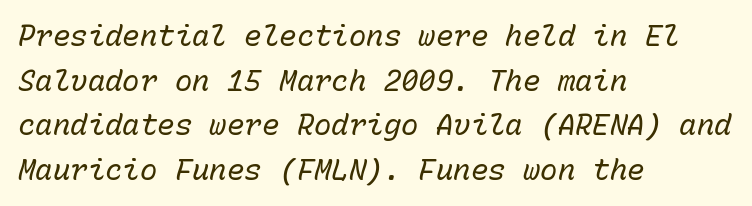
The image shows 29 px regular-weight type, italic (leaning right), monospaced; set left-aligned, normal line spacing (1.54x), normal letter spacing, not underlined; low stroke contrast and a medium x-height.
